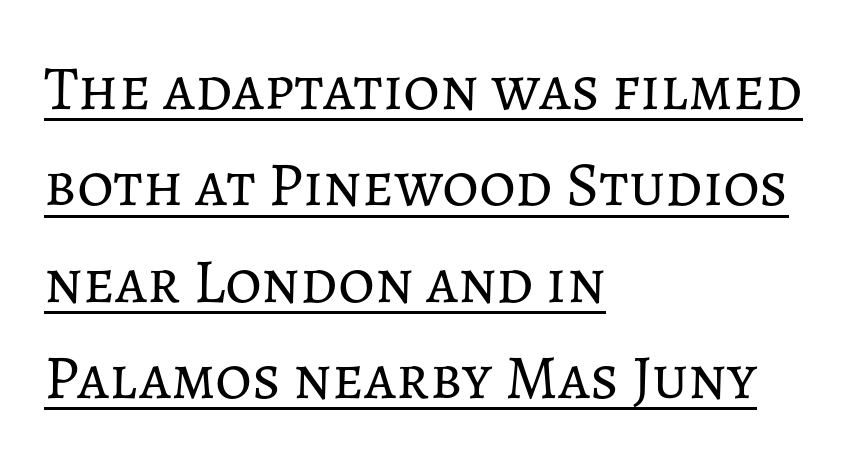
Q: Is the text bold? A: No.
Q: Is the text italic (slanted)? A: No, it is upright.
Q: Is the text underlined? A: Yes.
Q: How is the paragraph aligned? A: Left-aligned.
Q: Is the spacing between letters normal or unusually wide? A: Normal.
Q: Is the spacing between lines tight, normal or loose? A: Normal.
Q: Width (condensed, normal, or wide)? A: Normal.
Q: Stroke contrast? A: Low.
Q: x-height? A: Medium.
Q: Monospaced? A: No.
